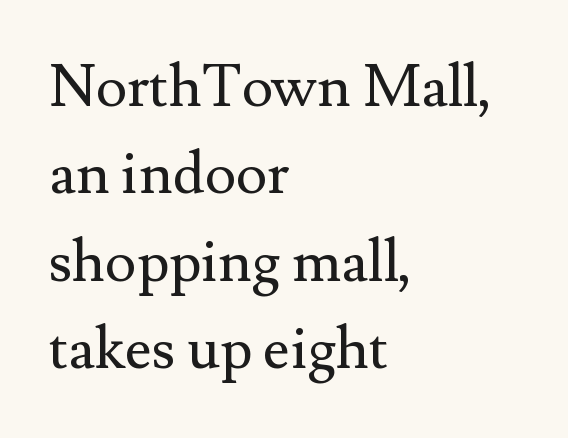
Anything drawn beneath the words? Only blank space. Teacher's note: observe the even left margin — that is flush-left alignment. The lettering holds an erect, upright posture throughout. The cut favours lightness, reaching ordinary text weight at its darkest. The line texture is even and compact thanks to regular tracking.
